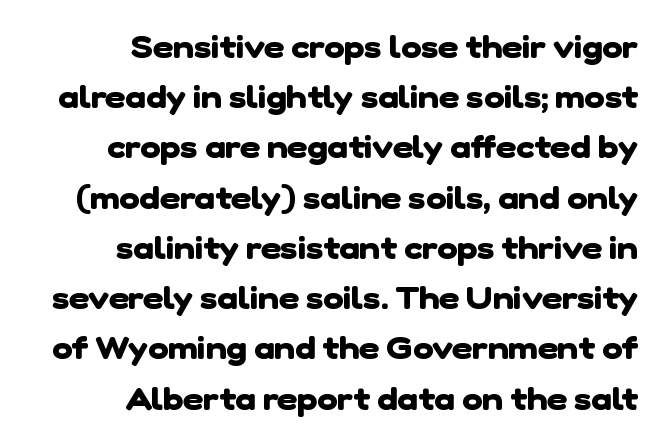
{"serif": "no", "bold": "yes", "weight": "heavy", "width": "normal", "stroke_contrast": "low", "x_height": "medium", "monospaced": "no", "underline": "no", "align": "right", "line_spacing": "normal", "line_spacing_ratio": 1.62, "letter_spacing": "normal", "letter_spacing_em": 0.0, "glyph_px": 31}
